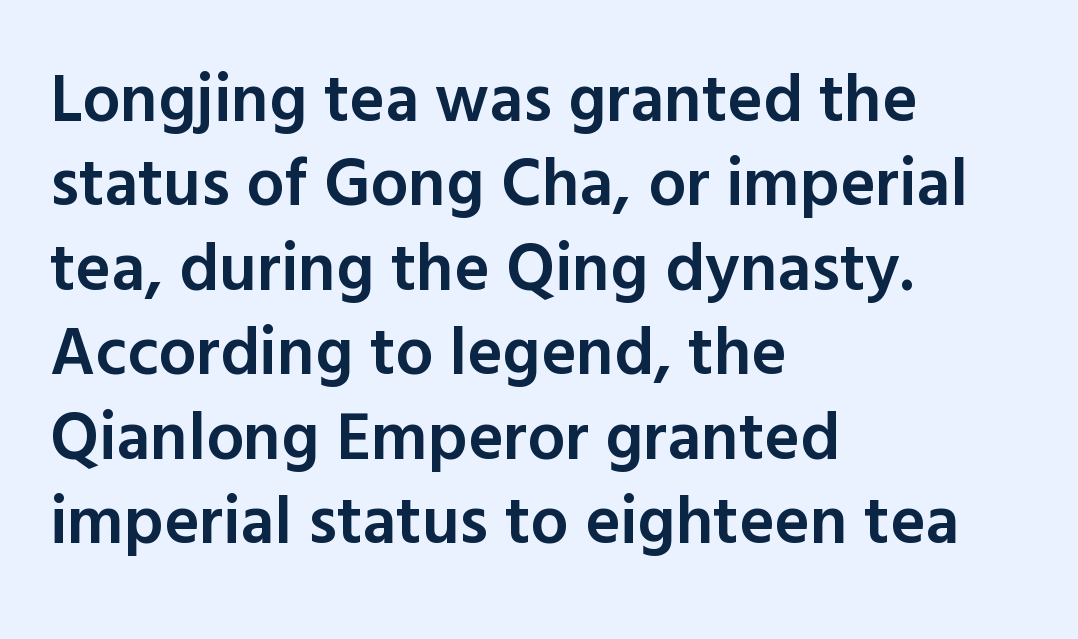
Q: Is the text bold? A: Semi-bold.
Q: Is the text italic (slanted)? A: No, it is upright.
Q: Is the typeface a serif or a sans-serif typeface? A: Sans-serif.
Q: Is the text underlined? A: No.
Q: How is the paragraph aligned? A: Left-aligned.
Q: Is the spacing between letters normal or unusually wide? A: Normal.
Q: Is the spacing between lines tight, normal or loose? A: Normal.
Q: Width (condensed, normal, or wide)? A: Normal.
Q: x-height? A: Medium.
Q: Monospaced? A: No.
